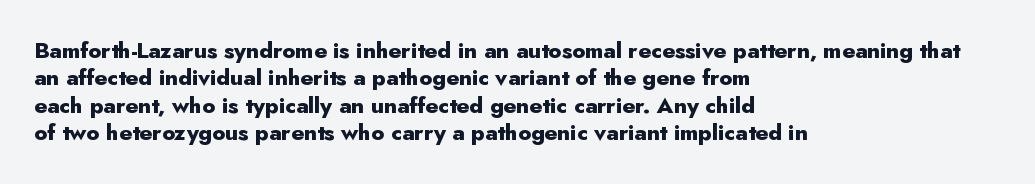
{"italic": "no", "bold": "yes", "underline": "no", "align": "left", "line_spacing": "normal", "line_spacing_ratio": 1.25, "letter_spacing": "normal", "letter_spacing_em": 0.0, "glyph_px": 22}
